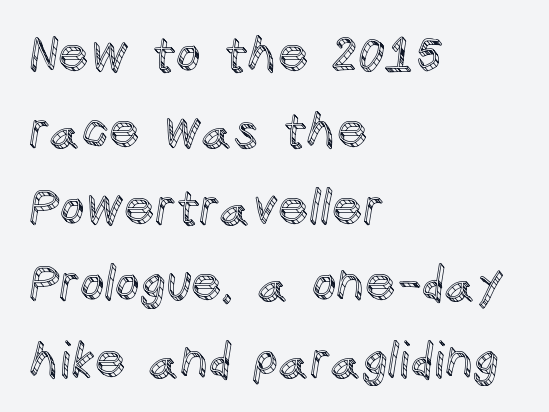
{"width": "normal", "x_height": "large", "monospaced": "no", "underline": "no", "align": "left", "line_spacing": "normal", "line_spacing_ratio": 1.56, "letter_spacing": "normal", "letter_spacing_em": 0.0, "glyph_px": 49}
